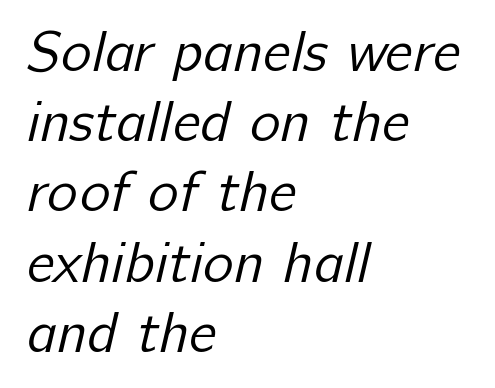
The image shows 58 px regular-weight sans-serif type; set left-aligned, line spacing 1.21x, normal letter spacing, not underlined; low stroke contrast and a medium x-height.
